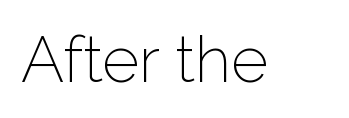
Underlining? Definitely not there. This sample has the flowing, uneven cadence of proportional lettering. Every character sits straight up, as roman type does. The cut favours lightness, reaching ordinary text weight at its darkest.
